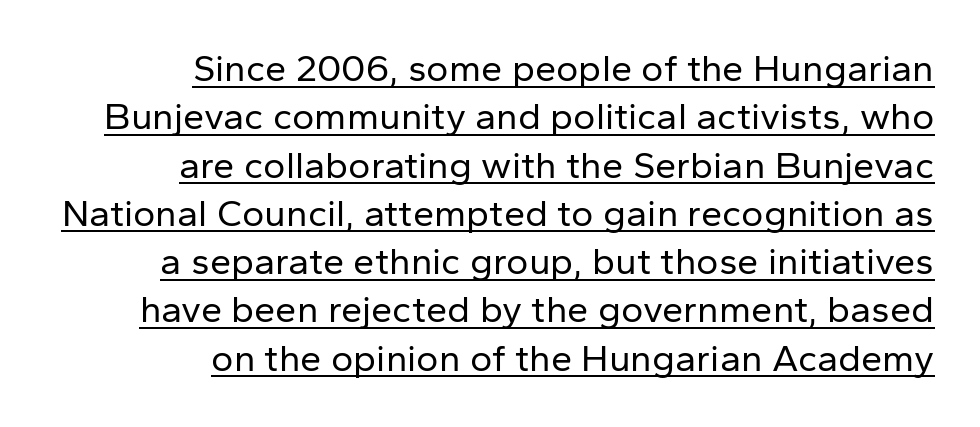
The image shows 38 px regular-weight sans-serif type, upright; set right-aligned, normal line spacing (1.27x), normal letter spacing, underlined; low stroke contrast and a medium x-height.
